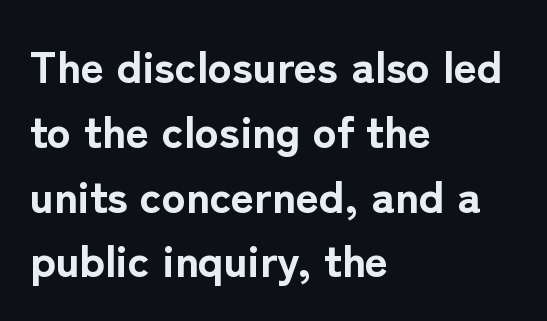
Q: Is the text bold? A: Yes.
Q: Is the text italic (slanted)? A: No, it is upright.
Q: Is the typeface a serif or a sans-serif typeface? A: Sans-serif.
Q: Is the text underlined? A: No.
Q: How is the paragraph aligned? A: Left-aligned.
Q: Is the spacing between letters normal or unusually wide? A: Normal.
Q: Is the spacing between lines tight, normal or loose? A: Normal.
Q: Width (condensed, normal, or wide)? A: Normal.
Q: Stroke contrast? A: Low.
Q: x-height? A: Medium.
Q: Monospaced? A: No.
